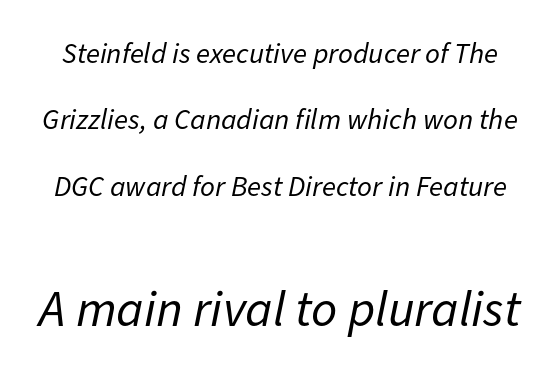
{"italic": "yes", "lean": "right", "slant_degrees": 11, "bold": "no", "weight": "regular", "width": "normal", "stroke_contrast": "low", "x_height": "medium", "monospaced": "no", "underline": "no", "line_spacing": "loose", "line_spacing_ratio": 2.29, "letter_spacing": "normal", "letter_spacing_em": 0.0, "larger_block": "second", "size_ratio": 1.76, "glyph_px": 51}
